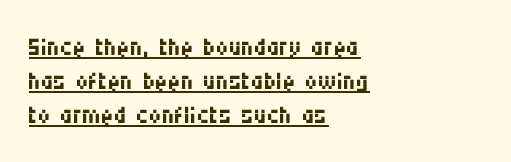
Each new line begins almost immediately beneath the previous one. No feet cap the strokes, marking this as sans-serif type. Quick note: not italic, upright. Characters follow at the spacing the type designer built in. The passage shown is typed in a proportional face where columns would drift.
